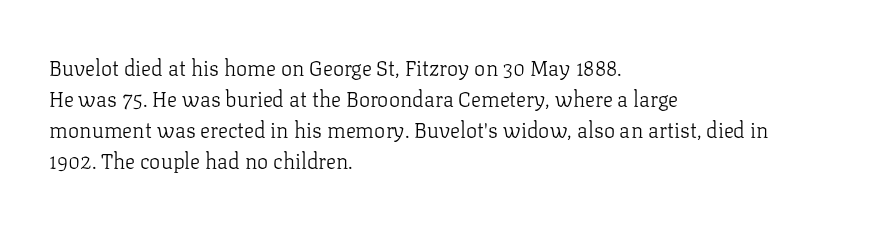
No chunkiness to these letters — they're not bold. The area under the type is left untouched. This rendering uses left alignment, leaving the right contour irregular. The font's upright variant was chosen for this text. Compared with typical body copy, the letter spacing here is the same.
